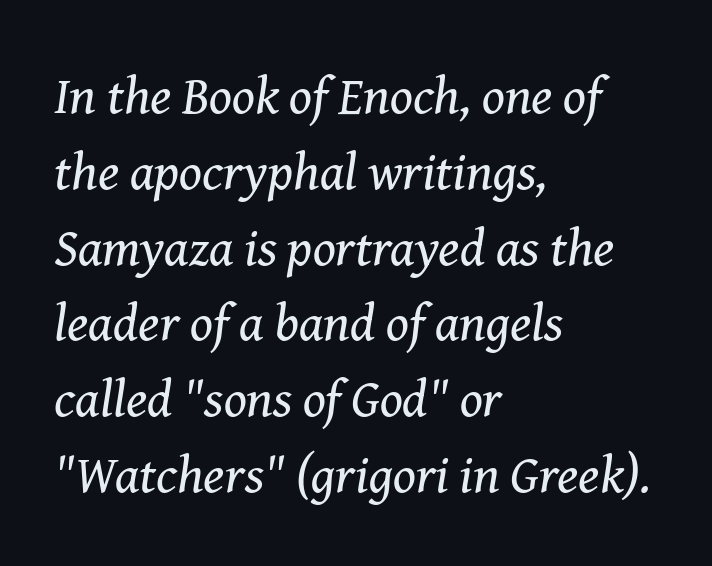
The image shows 53 px regular-weight serif type, italic (leaning right); set left-aligned, normal line spacing (1.43x), normal letter spacing, not underlined; medium stroke contrast and a medium x-height.
